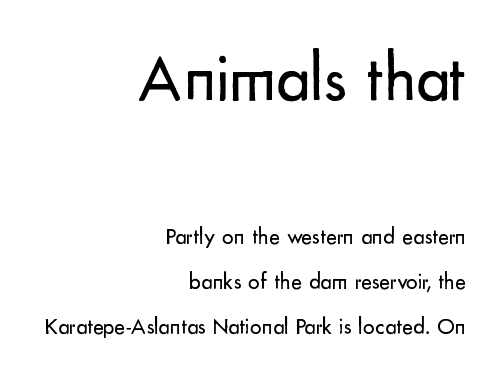
The image shows 68 px regular-weight sans-serif type, upright; set right-aligned, loose line spacing (1.94x), normal letter spacing, not underlined; the first (top) block is 2.96x larger; low stroke contrast and a small x-height.
